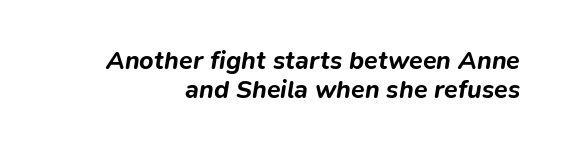
This sample uses an oblique cut, with every glyph tilted off the vertical. Summary of vertical rhythm: compact, with narrow interline spacing. Tracking here is standard; glyphs follow each other at the usual distance. These lines carry a lot of weight — the face is fully bold.
